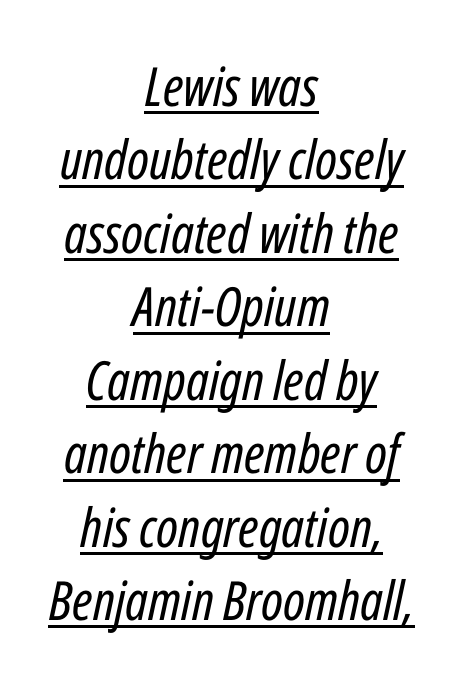
Q: Is the text bold? A: No.
Q: Is the text italic (slanted)? A: Yes, it leans right by about 12 degrees.
Q: Is the text underlined? A: Yes.
Q: How is the paragraph aligned? A: Centered.
Q: Is the spacing between letters normal or unusually wide? A: Normal.
Q: Is the spacing between lines tight, normal or loose? A: Normal.
Q: Width (condensed, normal, or wide)? A: Condensed.
Q: Stroke contrast? A: Low.
Q: x-height? A: Medium.
Q: Monospaced? A: No.
